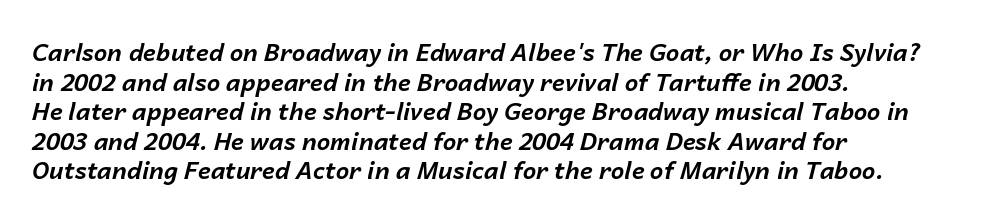
What stands out about the letter spacing? Nothing — it is the standard amount. I'd describe the lettering as bold — thick and assertive. Does the lettering tilt? It does — this is italic. The paragraph has a hard left edge and a soft right edge. The zone under the glyphs is completely vacant.
